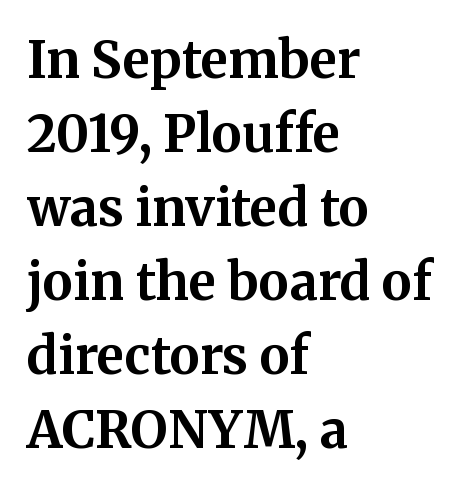
The image shows 51 px bold serif type, upright; set left-aligned, normal line spacing (1.45x), normal letter spacing, not underlined; medium stroke contrast and a medium x-height.
